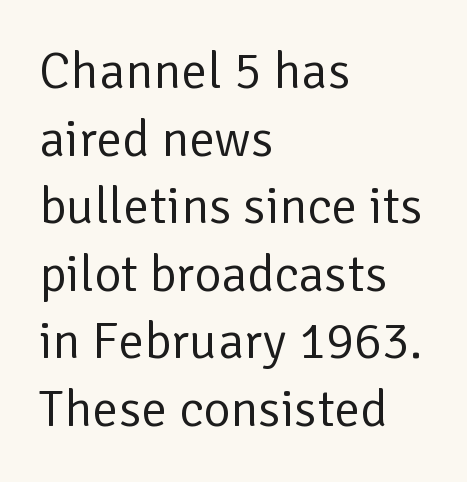
{"serif": "no", "italic": "no", "bold": "no", "weight": "regular", "width": "normal", "stroke_contrast": "low", "x_height": "medium", "monospaced": "no", "underline": "no", "align": "left", "line_spacing": "normal", "line_spacing_ratio": 1.3, "letter_spacing": "normal", "letter_spacing_em": 0.0, "glyph_px": 52}
